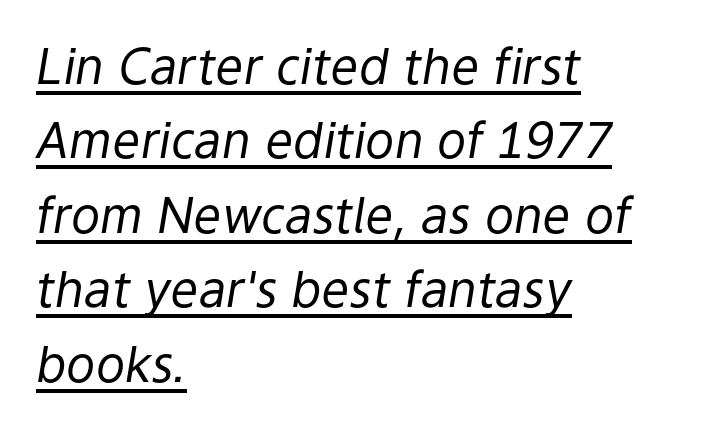
{"italic": "yes", "lean": "right", "slant_degrees": 9, "bold": "no", "weight": "regular", "width": "normal", "stroke_contrast": "low", "x_height": "medium", "monospaced": "no", "underline": "yes", "align": "left", "line_spacing": "normal", "line_spacing_ratio": 1.52, "letter_spacing": "normal", "letter_spacing_em": 0.0, "glyph_px": 49}
